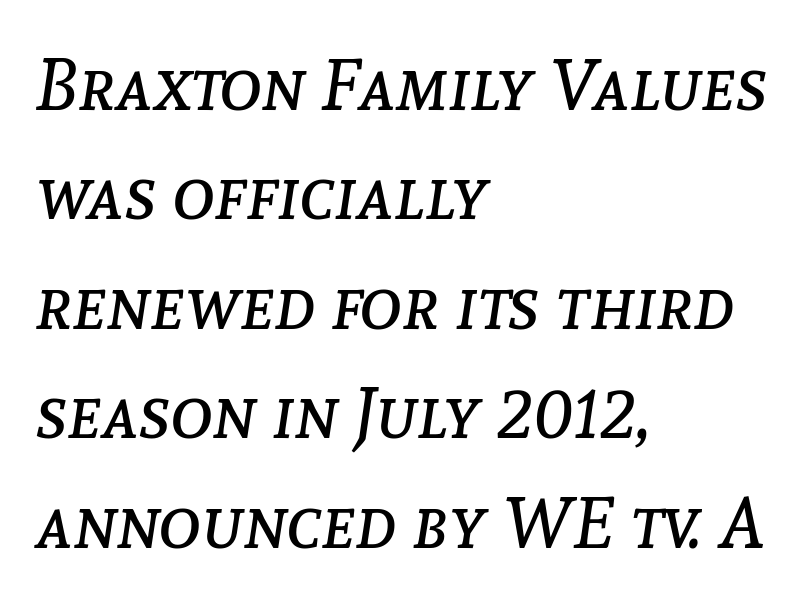
Q: Is the text bold? A: No.
Q: Is the text italic (slanted)? A: Yes, it leans right by about 8 degrees.
Q: Is the text underlined? A: No.
Q: How is the paragraph aligned? A: Left-aligned.
Q: Is the spacing between letters normal or unusually wide? A: Normal.
Q: Is the spacing between lines tight, normal or loose? A: Normal.
Q: Width (condensed, normal, or wide)? A: Normal.
Q: Stroke contrast? A: Low.
Q: x-height? A: Medium.
Q: Monospaced? A: No.
